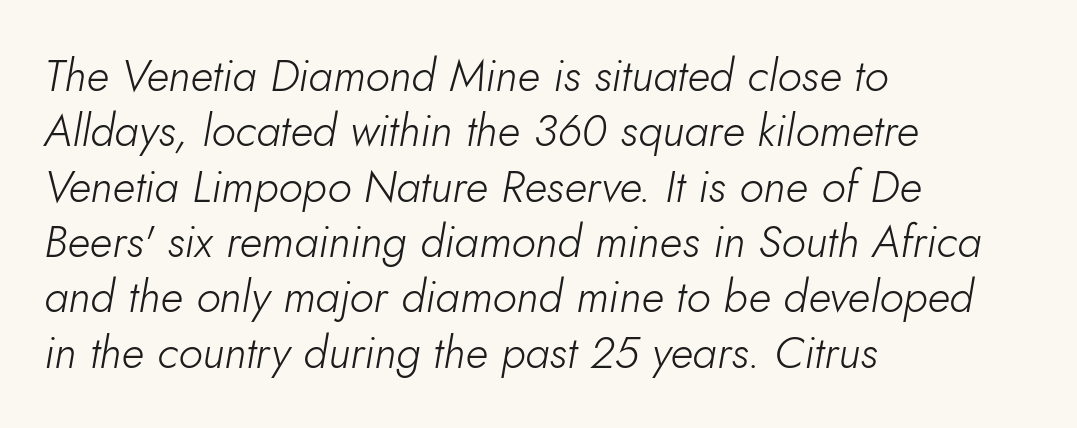
{"italic": "yes", "lean": "right", "slant_degrees": 10, "bold": "no", "weight": "light", "width": "normal", "stroke_contrast": "low", "x_height": "small", "monospaced": "no", "underline": "no", "align": "left", "line_spacing_ratio": 1.23, "letter_spacing": "normal", "letter_spacing_em": 0.0, "glyph_px": 45}
